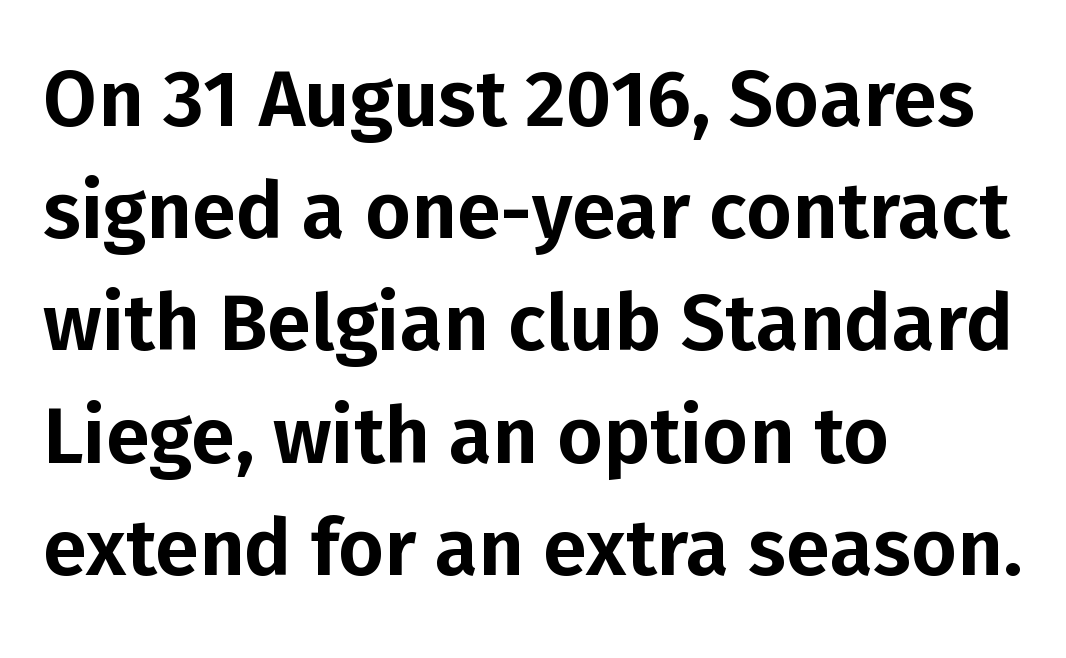
Q: Is the text italic (slanted)? A: No, it is upright.
Q: Is the typeface a serif or a sans-serif typeface? A: Sans-serif.
Q: Is the text underlined? A: No.
Q: How is the paragraph aligned? A: Left-aligned.
Q: Is the spacing between letters normal or unusually wide? A: Normal.
Q: Is the spacing between lines tight, normal or loose? A: Normal.
Q: Width (condensed, normal, or wide)? A: Normal.
Q: Stroke contrast? A: Low.
Q: x-height? A: Medium.
Q: Monospaced? A: No.
